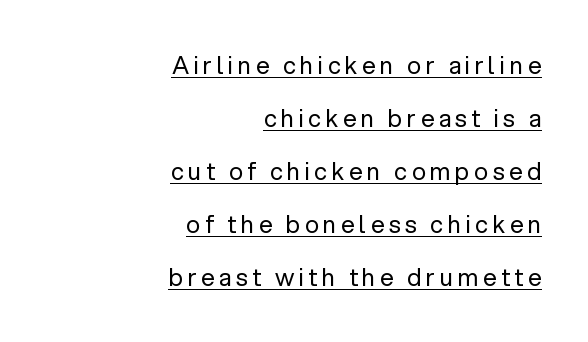
Q: Is the text bold? A: No.
Q: Is the text italic (slanted)? A: No, it is upright.
Q: Is the text underlined? A: Yes.
Q: How is the paragraph aligned? A: Right-aligned.
Q: Is the spacing between lines tight, normal or loose? A: Loose.
